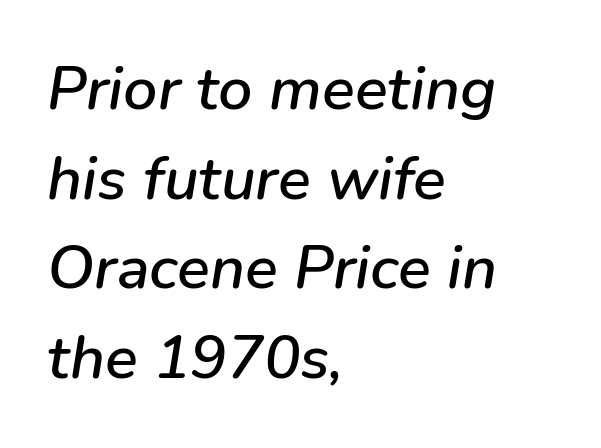
Spacing verdict: proportional, widths tailored to each character. The lines sit at an ordinary, default distance from one another. Nothing unusual about the tracking: characters are spaced as the font intends. The axis of the letterforms is tilted away from vertical. A student would call this left alignment; a typographer would say flush left, rag right.
